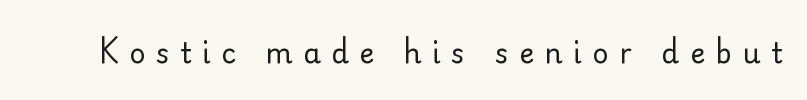
Q: Is the text bold? A: No.
Q: Is the text italic (slanted)? A: No, it is upright.
Q: Is the typeface a serif or a sans-serif typeface? A: Sans-serif.
Q: Is the text underlined? A: No.
Q: Is the spacing between letters normal or unusually wide? A: Unusually wide.
Q: Width (condensed, normal, or wide)? A: Normal.
Q: Stroke contrast? A: Low.
Q: x-height? A: Small.
Q: Monospaced? A: No.
